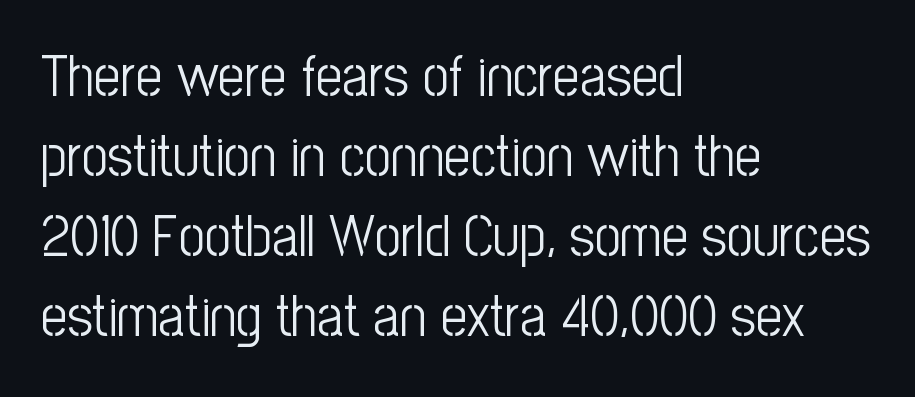
The image shows 58 px light, condensed sans-serif type, upright; set left-aligned, normal line spacing (1.38x), normal letter spacing, not underlined; low stroke contrast and a medium x-height.
